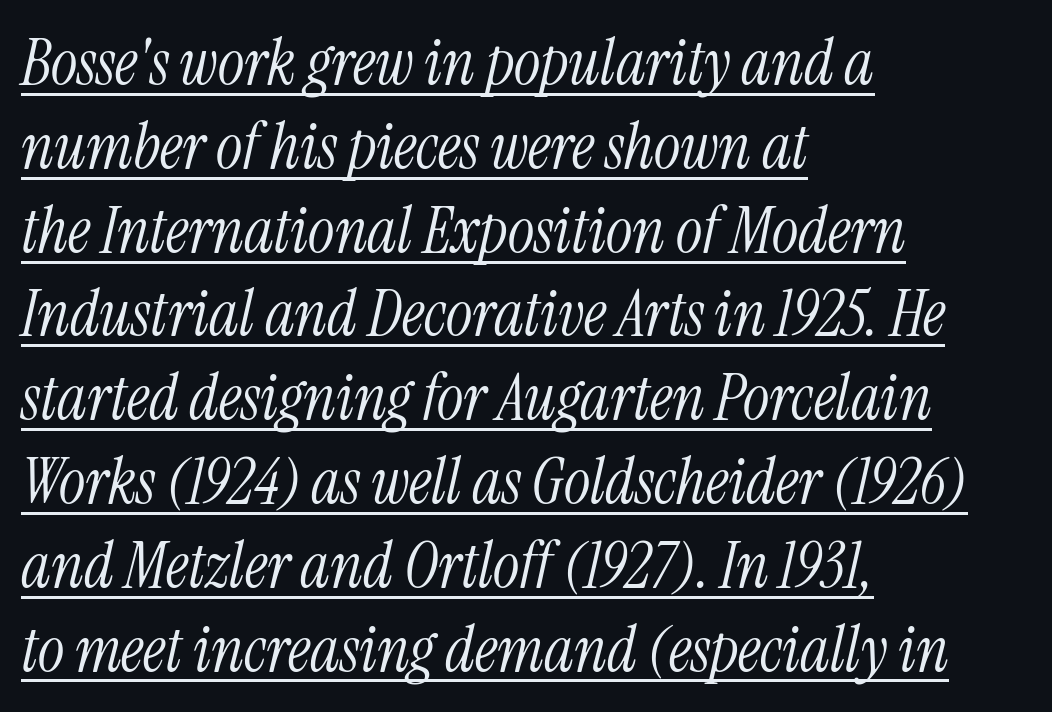
{"serif": "yes", "italic": "yes", "lean": "right", "slant_degrees": 13, "bold": "no", "weight": "light", "width": "condensed", "stroke_contrast": "medium", "x_height": "medium", "monospaced": "no", "underline": "yes", "align": "left", "line_spacing": "normal", "line_spacing_ratio": 1.33, "letter_spacing": "normal", "letter_spacing_em": 0.0, "glyph_px": 63}
